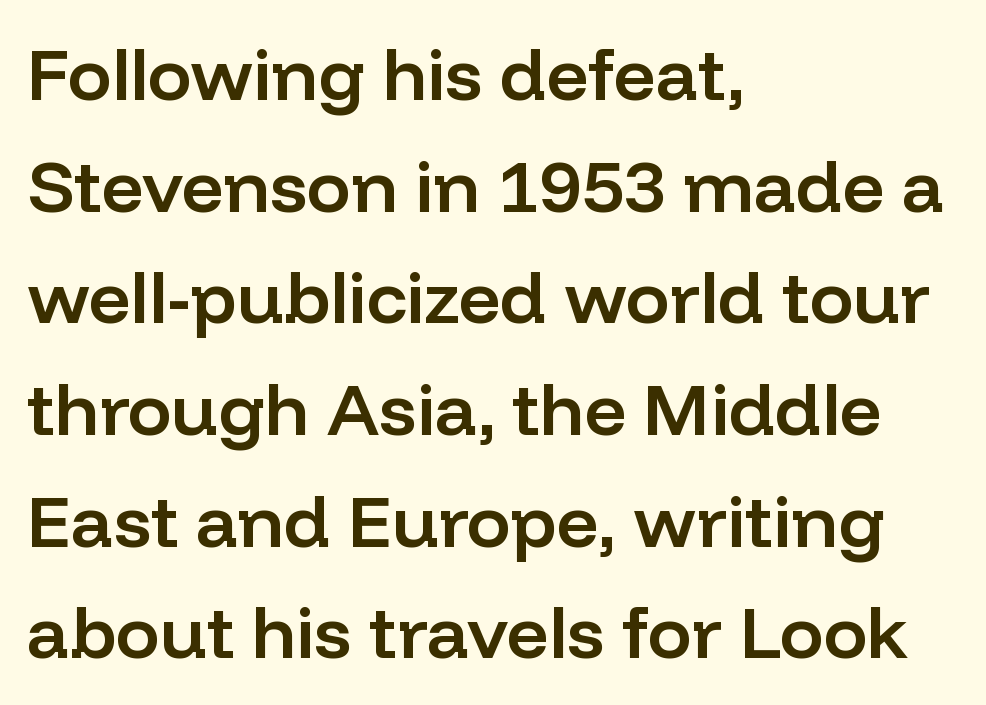
Is this a fixed-width face? No — the glyphs have proportional, varying widths. Reading down the block, your eye returns to a fixed left position each line. Weight check: semibold — heavier than regular, not quite bold. Quick note: interline space is typical. The face used here is rendered with its standard letterfit. Each row of text sits above clean, open space.
